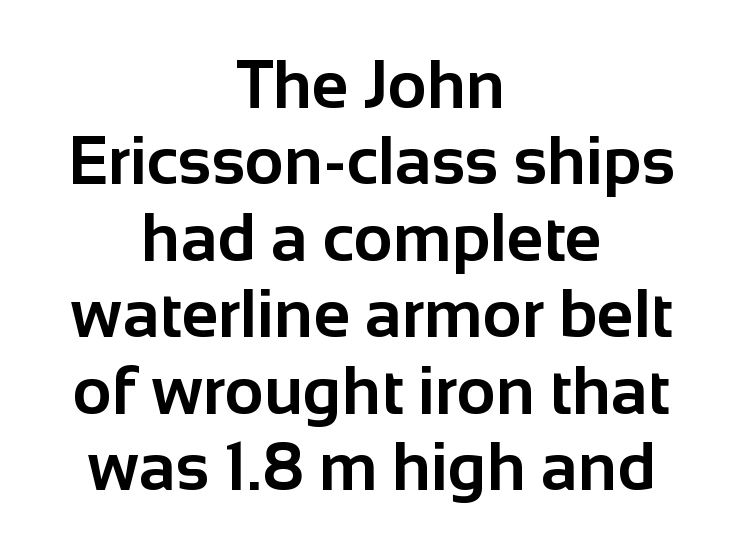
Q: Is the text bold? A: Yes.
Q: Is the text italic (slanted)? A: No, it is upright.
Q: Is the typeface a serif or a sans-serif typeface? A: Sans-serif.
Q: Is the text underlined? A: No.
Q: How is the paragraph aligned? A: Centered.
Q: Is the spacing between letters normal or unusually wide? A: Normal.
Q: Is the spacing between lines tight, normal or loose? A: Tight.
Q: Width (condensed, normal, or wide)? A: Normal.
Q: Stroke contrast? A: Low.
Q: x-height? A: Medium.
Q: Monospaced? A: No.
